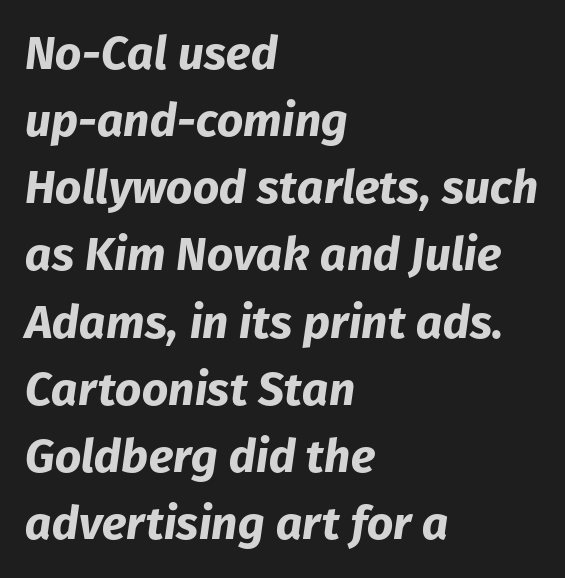
{"italic": "yes", "lean": "right", "slant_degrees": 8, "bold": "yes", "weight": "bold", "width": "normal", "stroke_contrast": "low", "x_height": "medium", "monospaced": "no", "underline": "no", "align": "left", "line_spacing": "normal", "line_spacing_ratio": 1.46, "letter_spacing": "normal", "letter_spacing_em": 0.0, "glyph_px": 46}
